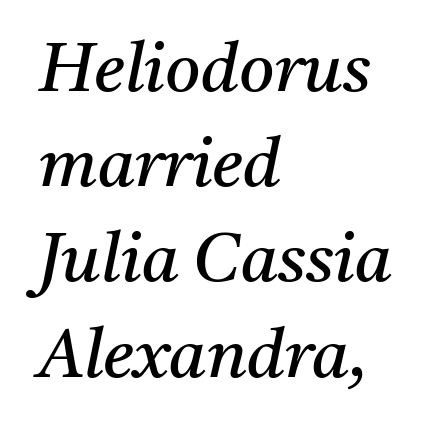
The image shows 68 px regular-weight serif type, italic (leaning right); set left-aligned, normal line spacing (1.4x), normal letter spacing, not underlined; medium stroke contrast and a medium x-height.
